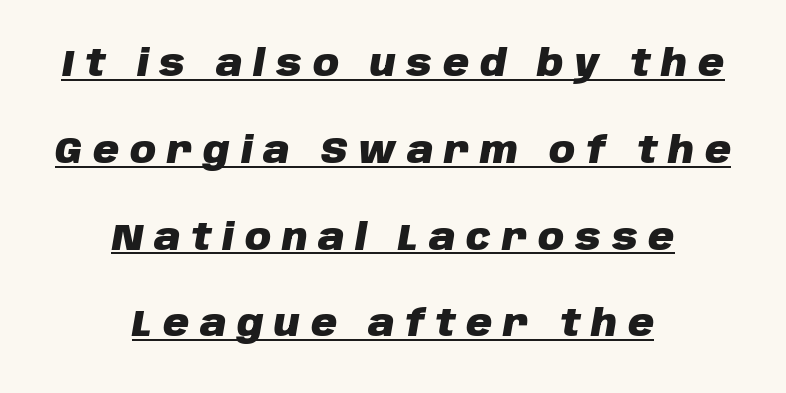
Slant detected: the letters are inclined. On the weight axis this lands at bold, roughly 700. These lines stack symmetrically, like a column narrowing and widening about its center. The passage shown is typed in a proportional face where columns would drift.
